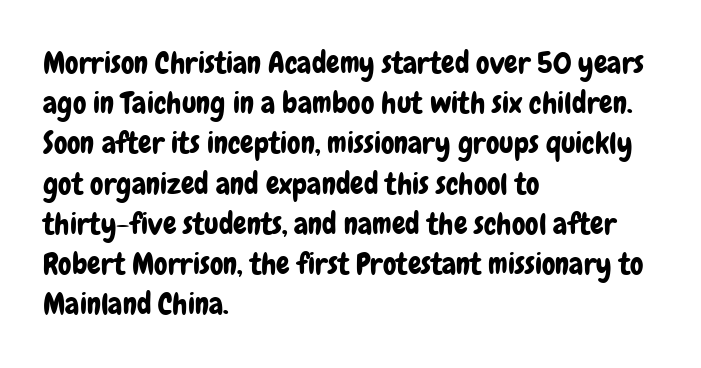
The axis of the letterforms is exactly vertical. Line beginnings align vertically; line endings do not. Clear beneath every line of the passage. The passage shown is typeset with a sans-serif family.
